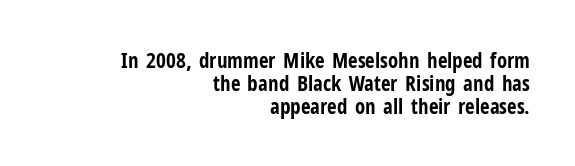
Nothing unusual about the tracking: characters are spaced as the font intends. Characters remain perfectly vertical along every line. How heavy is the stroke? Heavy — this is a bold. Leading: reduced. Decoration check: the copy has no underline. Right-aligned paragraph, ragged on the left.
